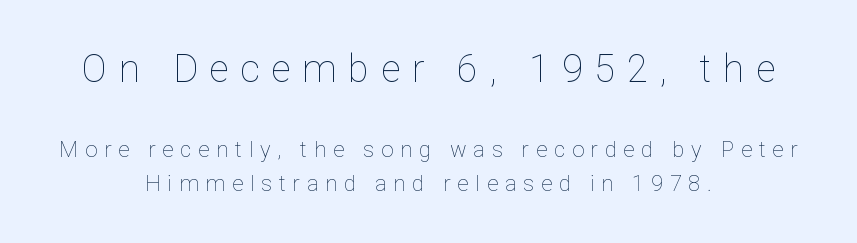
Here the designer chose a conventional face with non-uniform glyph widths. Heaviness? Minimal to ordinary, like unemphasized prose. Size hierarchy here favors the leading block over the trailing one. One-word summary of the alignment: center. The passage shown has open, widely tracked lettering throughout.
